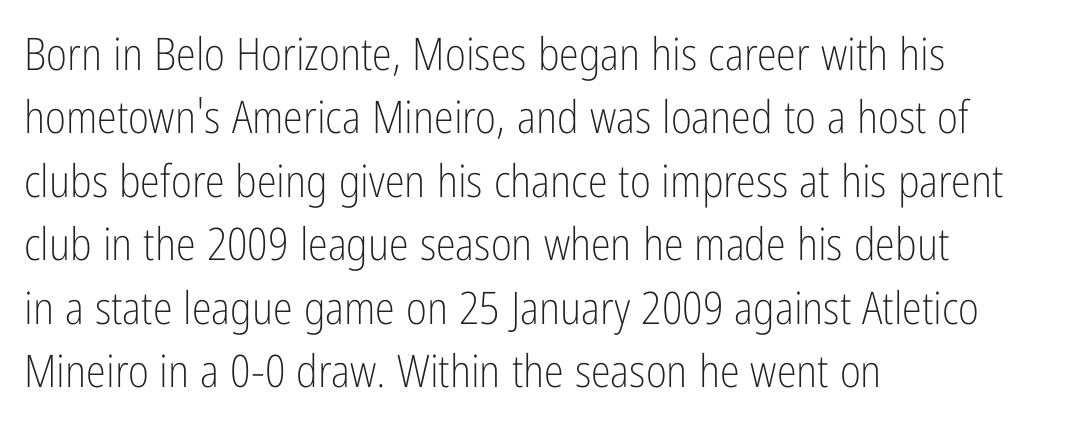
Casual observation: everything's shoved over to the left. The passage shown has conventional tracking throughout. Whoever set this chose a conventional vertical rhythm. Is this a fixed-width face? No — the glyphs have proportional, varying widths.
